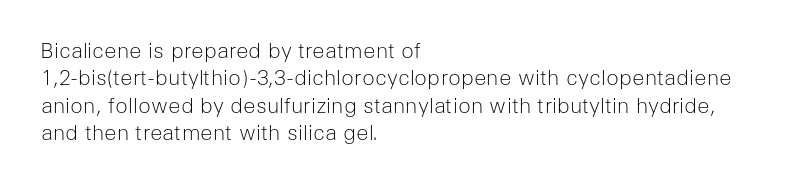
Q: Is the text bold? A: No.
Q: Is the text italic (slanted)? A: No, it is upright.
Q: Is the text underlined? A: No.
Q: How is the paragraph aligned? A: Left-aligned.
Q: Is the spacing between letters normal or unusually wide? A: Normal.
Q: Is the spacing between lines tight, normal or loose? A: Normal.
